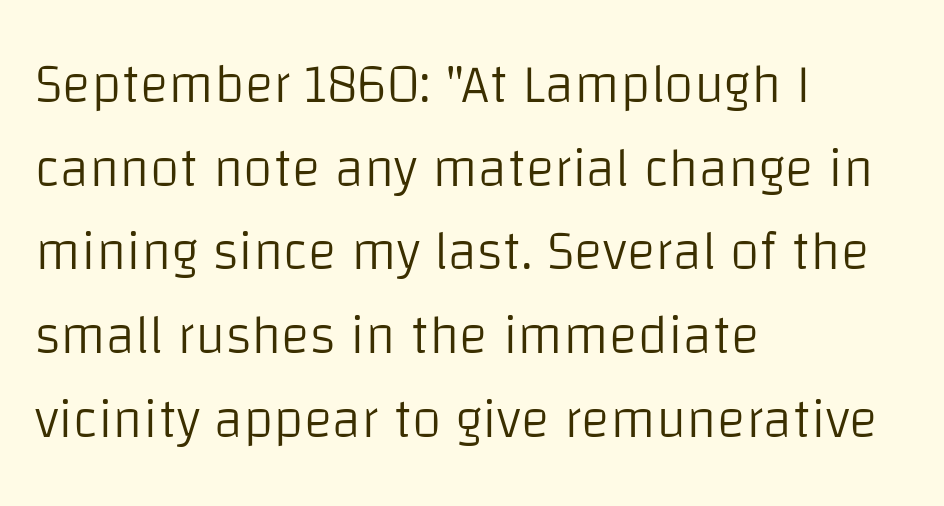
{"serif": "no", "italic": "no", "bold": "no", "weight": "light", "width": "normal", "stroke_contrast": "low", "x_height": "large", "monospaced": "no", "underline": "no", "align": "left", "line_spacing": "normal", "line_spacing_ratio": 1.55, "letter_spacing": "normal", "letter_spacing_em": 0.0, "glyph_px": 54}
